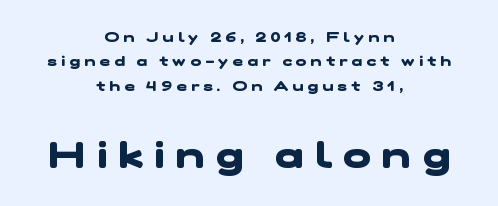
The image shows 37 px heavy, wide sans-serif type; set centered, line spacing 1.75x, unusually wide letter spacing (+0.31 em), not underlined; the second (bottom) block is 2.64x larger; low stroke contrast and a medium x-height.
